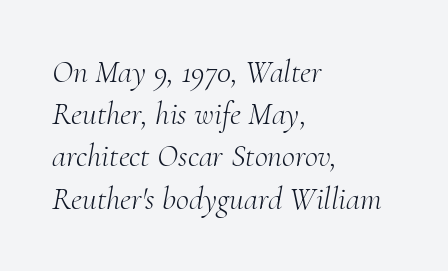
The image shows 32 px light serif type, italic (leaning right); set left-aligned, normal line spacing (1.32x), normal letter spacing, not underlined; medium stroke contrast and a small x-height.
